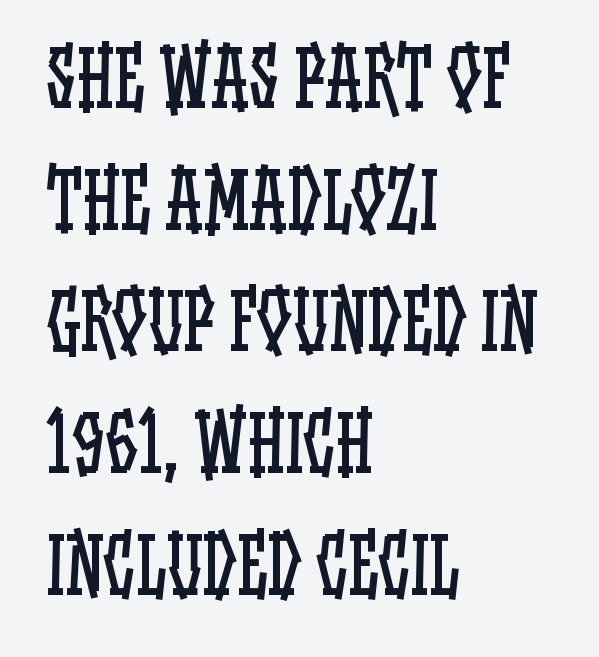
Q: Is the text bold? A: No.
Q: Is the text italic (slanted)? A: No, it is upright.
Q: Is the text underlined? A: No.
Q: How is the paragraph aligned? A: Left-aligned.
Q: Is the spacing between letters normal or unusually wide? A: Normal.
Q: Is the spacing between lines tight, normal or loose? A: Normal.
Q: Width (condensed, normal, or wide)? A: Condensed.
Q: Stroke contrast? A: Low.
Q: x-height? A: Large.
Q: Monospaced? A: No.
